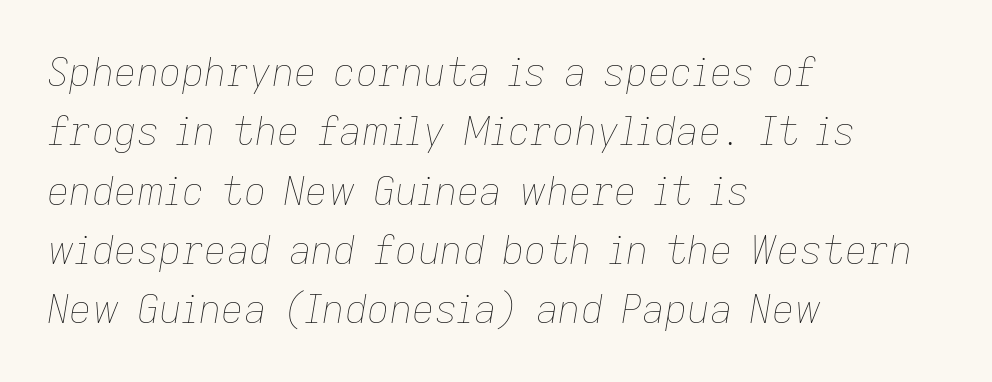
Q: Is the text bold? A: No.
Q: Is the text italic (slanted)? A: Yes, it leans right by about 9 degrees.
Q: Is the text underlined? A: No.
Q: How is the paragraph aligned? A: Left-aligned.
Q: Is the spacing between letters normal or unusually wide? A: Normal.
Q: Is the spacing between lines tight, normal or loose? A: Normal.
Q: Width (condensed, normal, or wide)? A: Normal.
Q: Stroke contrast? A: Low.
Q: x-height? A: Medium.
Q: Monospaced? A: No.
